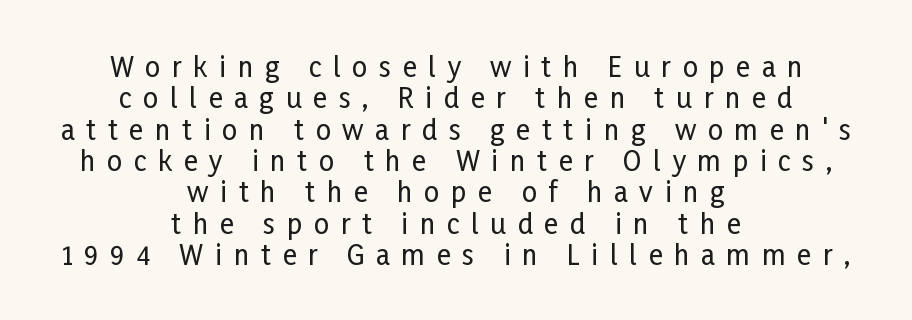
Q: Is the text italic (slanted)? A: No, it is upright.
Q: Is the text underlined? A: No.
Q: How is the paragraph aligned? A: Centered.
Q: Is the spacing between letters normal or unusually wide? A: Unusually wide.
